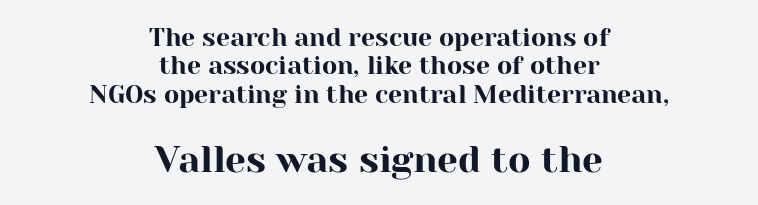
Typographically, this falls in the serif category. Do the characters align in a grid? No, the font is proportional. Letters rest on an invisible, unmarked baseline. Cramped leading. Small over large — that's the arrangement of the two blocks here.
